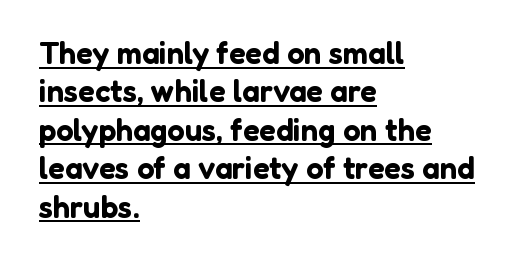
The face used here appears with an underline applied. Character widths vary here, with narrow letters taking less room than wide ones. Every character sits straight up, as roman type does. Note: no serifs on the glyphs.
